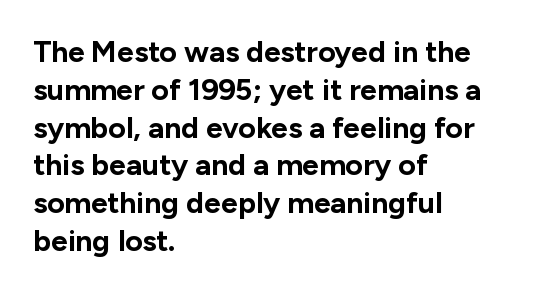
{"serif": "no", "italic": "no", "bold": "yes", "weight": "bold", "width": "normal", "stroke_contrast": "low", "x_height": "medium", "monospaced": "no", "underline": "no", "align": "left", "line_spacing": "normal", "line_spacing_ratio": 1.26, "letter_spacing": "normal", "letter_spacing_em": 0.0, "glyph_px": 30}
